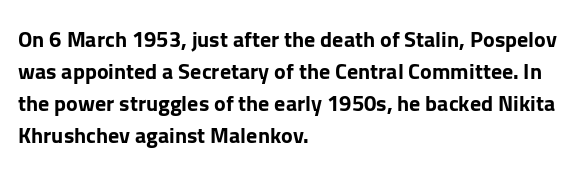
Students, observe: this is what conventionally led text looks like. Ascenders rise straight up at ninety degrees. Pretty heavy lettering here — definitely bold. The words here are not underlined.
